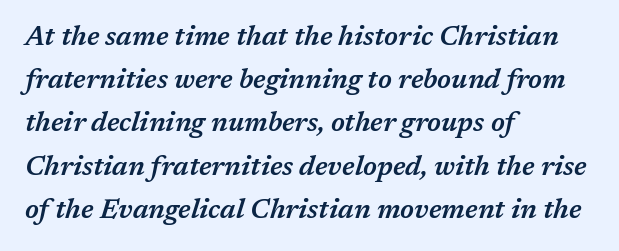
The image shows 27 px text type, italic (leaning right); set left-aligned, normal line spacing (1.6x), normal letter spacing, not underlined.
